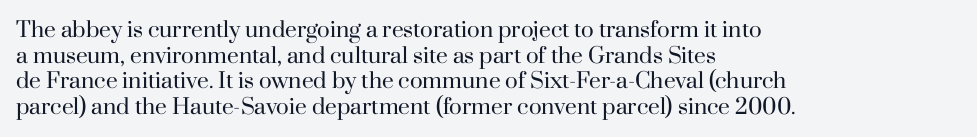
Q: Is the text bold? A: No.
Q: Is the text italic (slanted)? A: No, it is upright.
Q: Is the text underlined? A: No.
Q: How is the paragraph aligned? A: Left-aligned.
Q: Is the spacing between letters normal or unusually wide? A: Normal.
